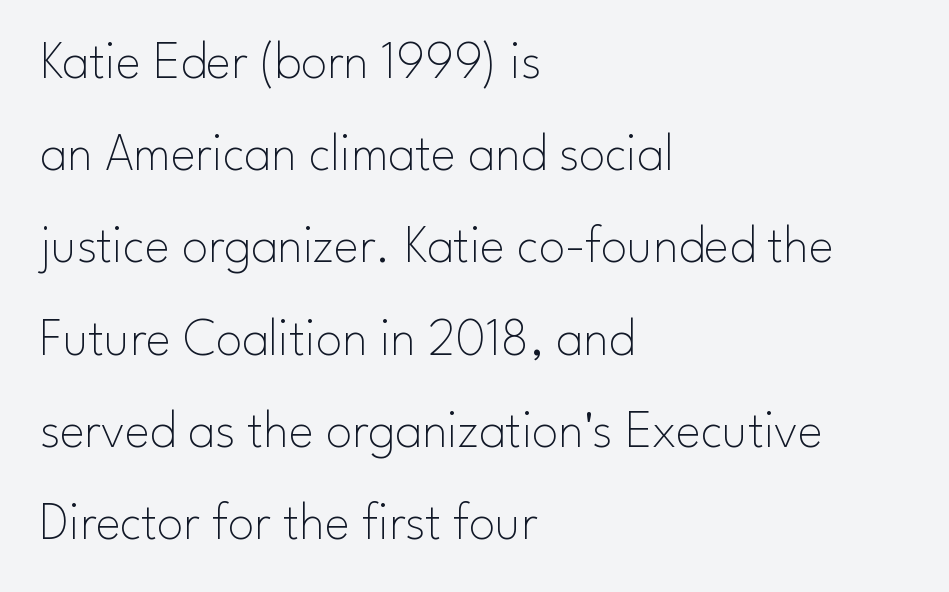
Q: Is the text bold? A: No.
Q: Is the text italic (slanted)? A: No, it is upright.
Q: Is the typeface a serif or a sans-serif typeface? A: Sans-serif.
Q: Is the text underlined? A: No.
Q: How is the paragraph aligned? A: Left-aligned.
Q: Is the spacing between letters normal or unusually wide? A: Normal.
Q: Width (condensed, normal, or wide)? A: Normal.
Q: Stroke contrast? A: Low.
Q: x-height? A: Small.
Q: Monospaced? A: No.
